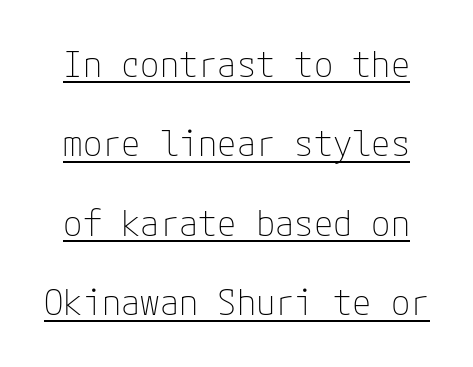
{"serif": "no", "italic": "no", "bold": "no", "weight": "thin", "width": "normal", "stroke_contrast": "low", "x_height": "medium", "underline": "yes", "line_spacing": "loose", "line_spacing_ratio": 2.27, "letter_spacing": "normal", "letter_spacing_em": 0.0, "glyph_px": 35}
